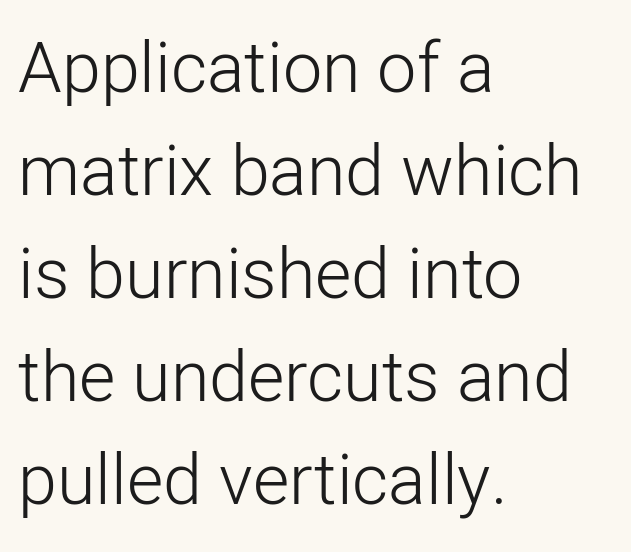
The image shows 70 px light sans-serif type, upright; set left-aligned, normal line spacing (1.47x), normal letter spacing, not underlined; low stroke contrast and a medium x-height.
